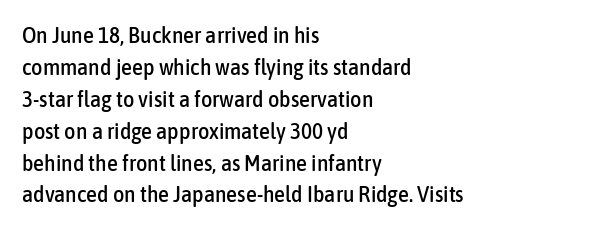
Q: Is the text italic (slanted)? A: No, it is upright.
Q: Is the text underlined? A: No.
Q: How is the paragraph aligned? A: Left-aligned.
Q: Is the spacing between letters normal or unusually wide? A: Normal.
Q: Is the spacing between lines tight, normal or loose? A: Normal.
